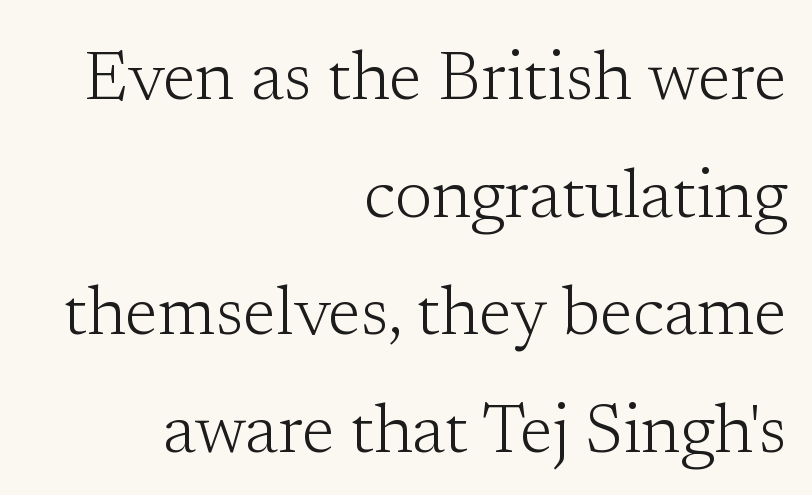
The image shows 68 px light serif type, upright; set right-aligned, line spacing 1.73x, normal letter spacing, not underlined; low stroke contrast and a medium x-height.
